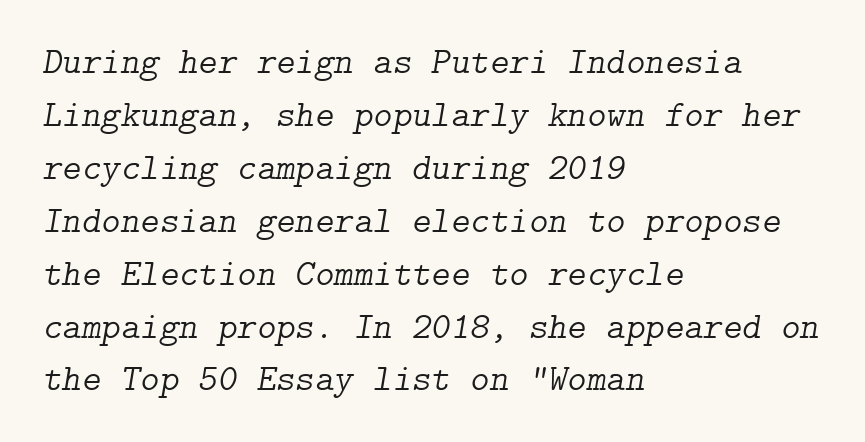
The image shows 37 px light serif type, italic (leaning right); set left-aligned, normal line spacing (1.43x), normal letter spacing, not underlined; low stroke contrast and a medium x-height.
